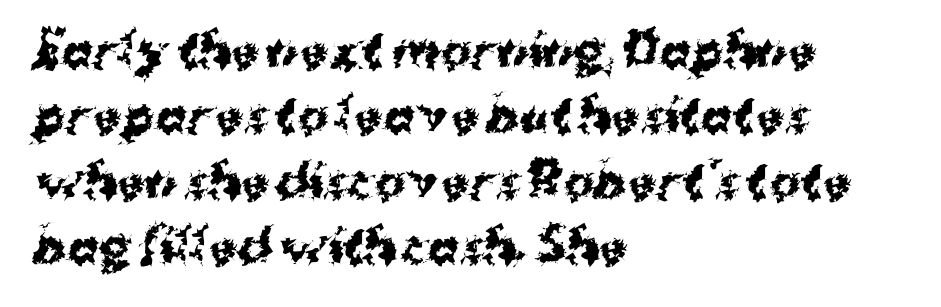
The image shows 46 px bold sans-serif type; set left-aligned, normal line spacing (1.42x), normal letter spacing, not underlined; medium stroke contrast and a medium x-height.
